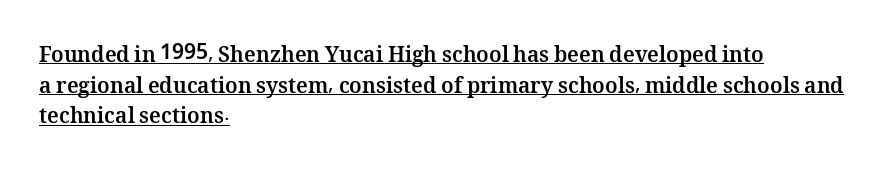
Heft: maximum for text — a bold. Line beginnings align vertically; line endings do not. The string is rendered with underlining switched on. Horizontal bands of white between lines are of average thickness. Posture: upright roman.
